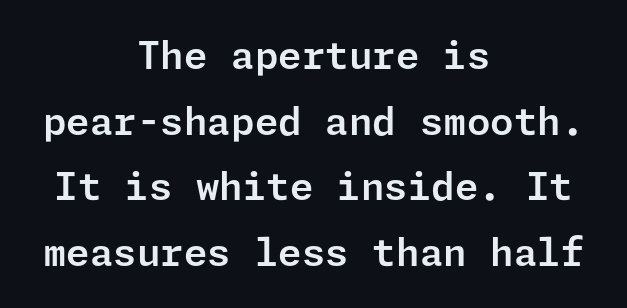
The image shows 38 px sans-serif type, upright; set centered, line spacing 1.73x, normal letter spacing, not underlined; low stroke contrast and a medium x-height.
